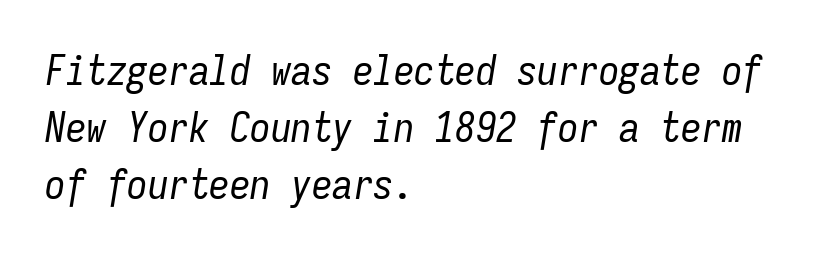
A student would call this left alignment; a typographer would say flush left, rag right. This reads as an unemphasized weight, regular at the heaviest. Tracking value appears to be zero — textbook default spacing. The rendering uses typewriter-style spacing with identical character cells.
